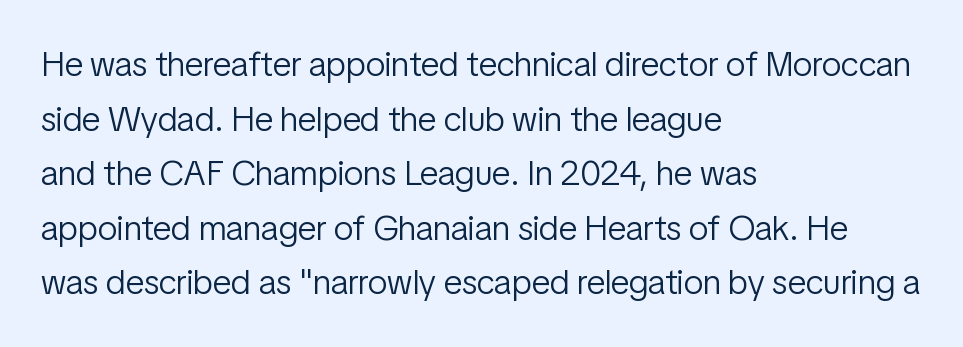
The string is rendered with underlining switched off. The lines are quadded left. The rendering keeps characters at their native spacing. Every stem runs plumb, perpendicular to the baseline. Stem width sits at or under what a default text font uses.
